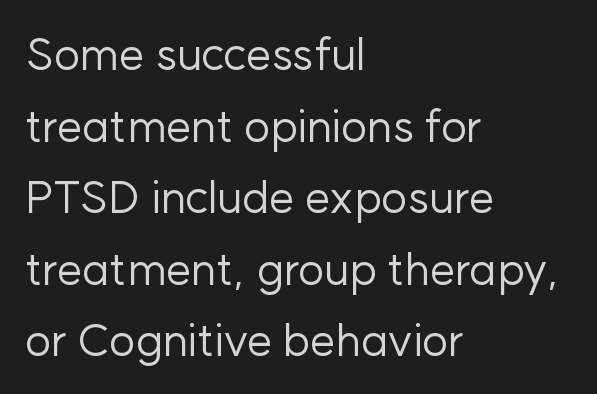
Layout note: lines flush left. This rendering leaves character spacing at its baseline value. The space directly below the letters is spotless. Serifs: no, the terminals of the letterforms are clean. These lines were composed using upright roman letters.
